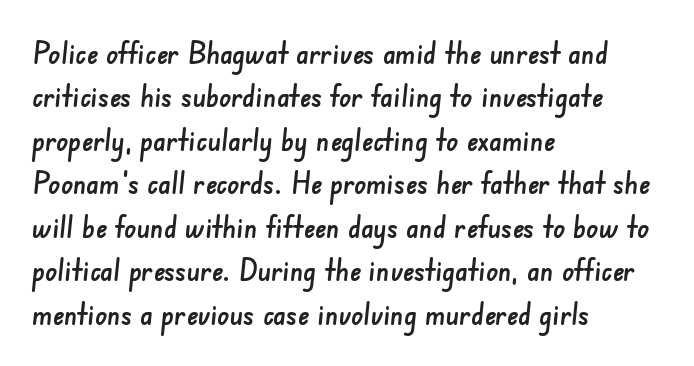
{"serif": "no", "width": "normal", "stroke_contrast": "low", "x_height": "small", "monospaced": "no", "underline": "no", "align": "left", "line_spacing": "normal", "line_spacing_ratio": 1.45, "letter_spacing": "normal", "letter_spacing_em": 0.0, "glyph_px": 30}
